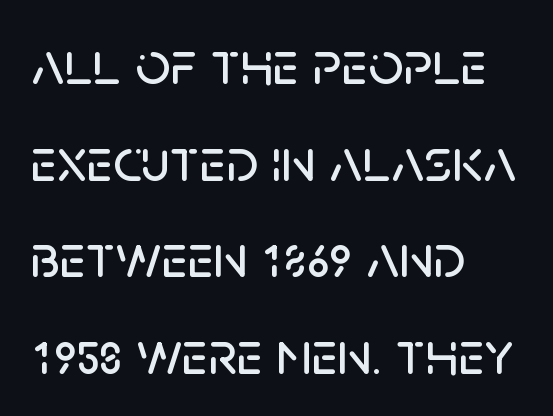
The image shows 62 px sans-serif type, upright; set left-aligned, normal line spacing (1.56x), normal letter spacing, not underlined; low stroke contrast and a large x-height.
